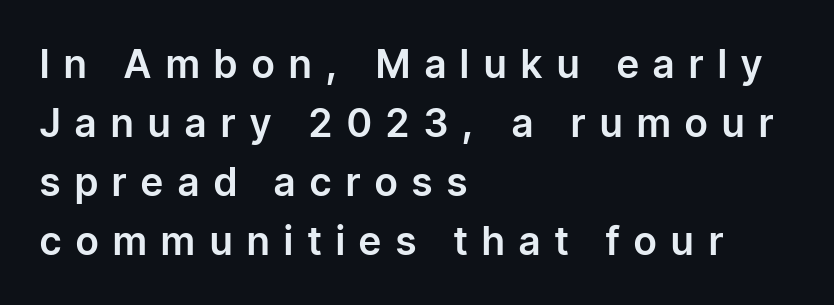
Observe the absence of serifs on each vertical stroke in this sample. The rendering uses a moderate line-height, typical for paragraphs. Do the characters align in a grid? No, the font is proportional. Unlike italic type, these characters show no tilt at all. Notice how the passage keeps a crisp vertical edge on the left only. The gap between lines stays unmarked.
